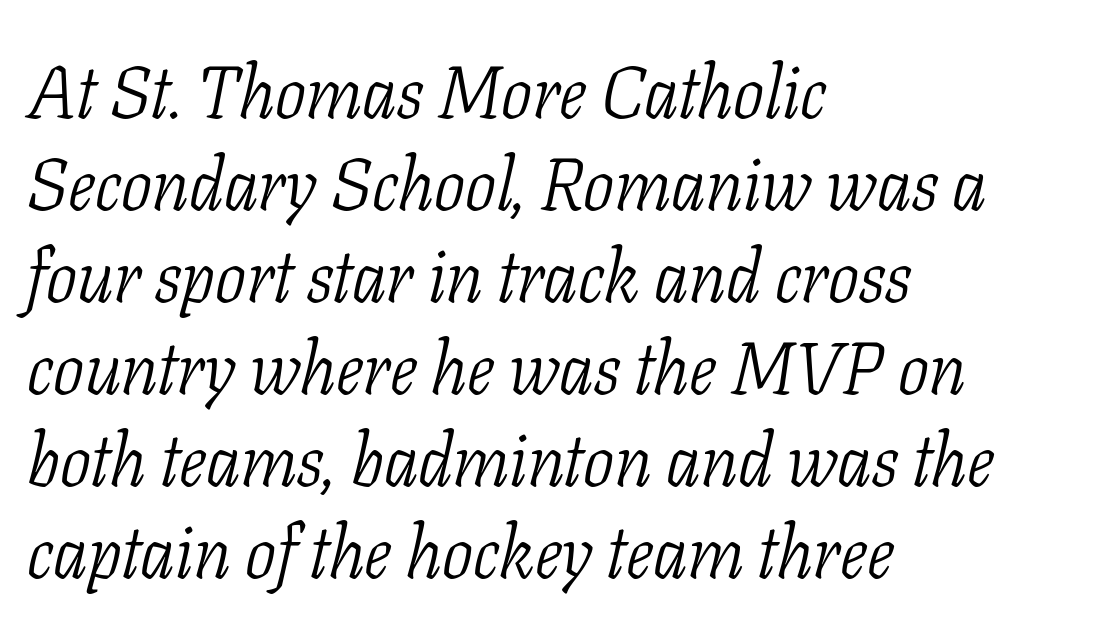
The image shows 73 px light, condensed serif type, italic (leaning right); set left-aligned, normal line spacing (1.26x), normal letter spacing, not underlined; low stroke contrast and a medium x-height.
